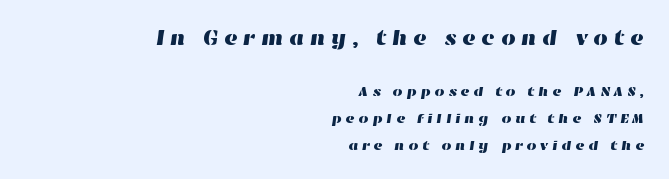
The image shows 21 px text type; set right-aligned, loose line spacing (1.94x), unusually wide letter spacing (+0.25 em), not underlined; the first (top) block is 1.5x larger.
